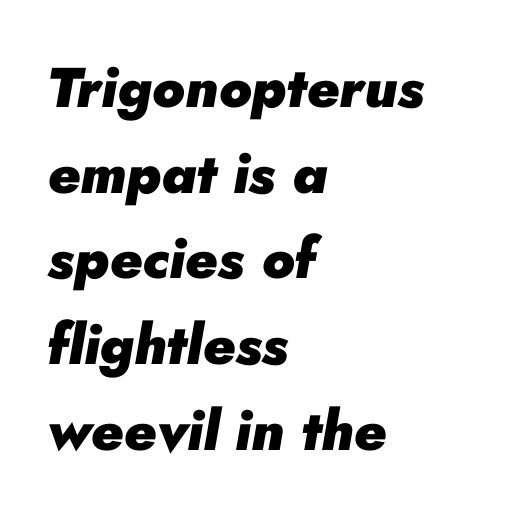
The image shows 56 px heavy type, italic (leaning right); set left-aligned, normal line spacing (1.53x), normal letter spacing, not underlined; low stroke contrast and a small x-height.
